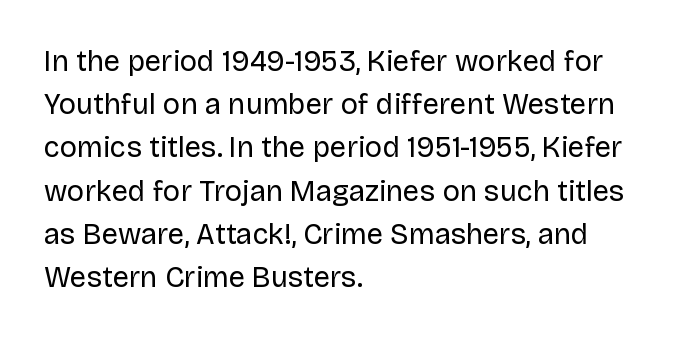
The image shows 29 px regular-weight sans-serif type, upright; set left-aligned, normal line spacing (1.49x), normal letter spacing, not underlined; low stroke contrast and a large x-height.
